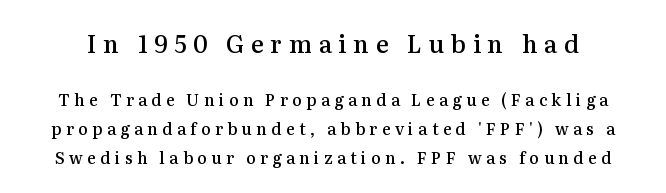
The image shows 24 px text type, upright; set line spacing 1.81x, unusually wide letter spacing (+0.28 em), not underlined; the first (top) block is 1.5x larger.
